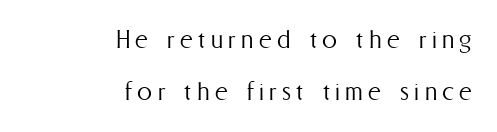
{"italic": "no", "bold": "no", "weight": "light", "width": "condensed", "stroke_contrast": "medium", "x_height": "medium", "monospaced": "no", "underline": "no", "align": "right", "line_spacing_ratio": 1.72, "glyph_px": 30}
